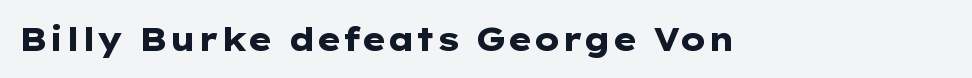
Think of a printed novel: that variable character pitch is what you see here. This rendering leaves character spacing at its baseline value. Pretty heavy lettering here — definitely bold. This sample uses a sans-serif face.
